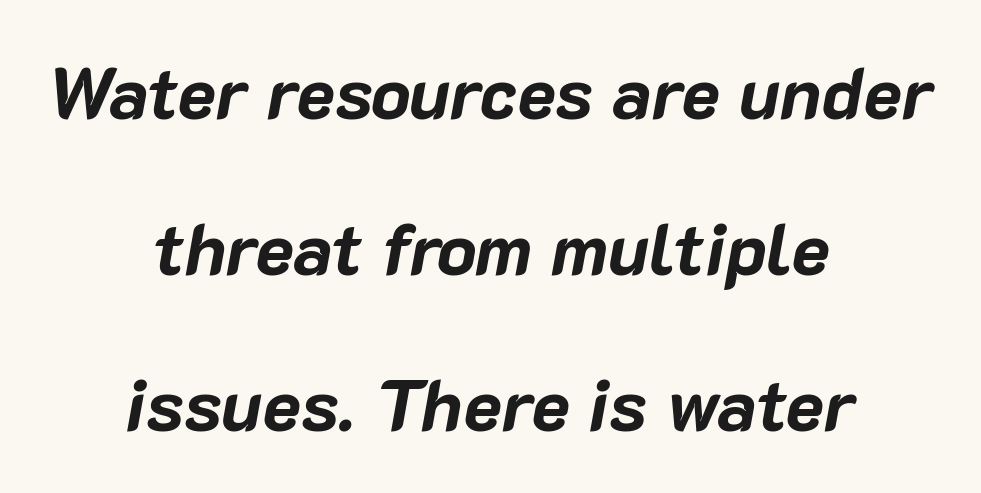
Q: Is the text bold? A: Yes.
Q: Is the text italic (slanted)? A: Yes, it leans right by about 10 degrees.
Q: Is the text underlined? A: No.
Q: How is the paragraph aligned? A: Centered.
Q: Is the spacing between letters normal or unusually wide? A: Normal.
Q: Is the spacing between lines tight, normal or loose? A: Loose.
Q: Width (condensed, normal, or wide)? A: Normal.
Q: Stroke contrast? A: Low.
Q: x-height? A: Medium.
Q: Monospaced? A: No.
